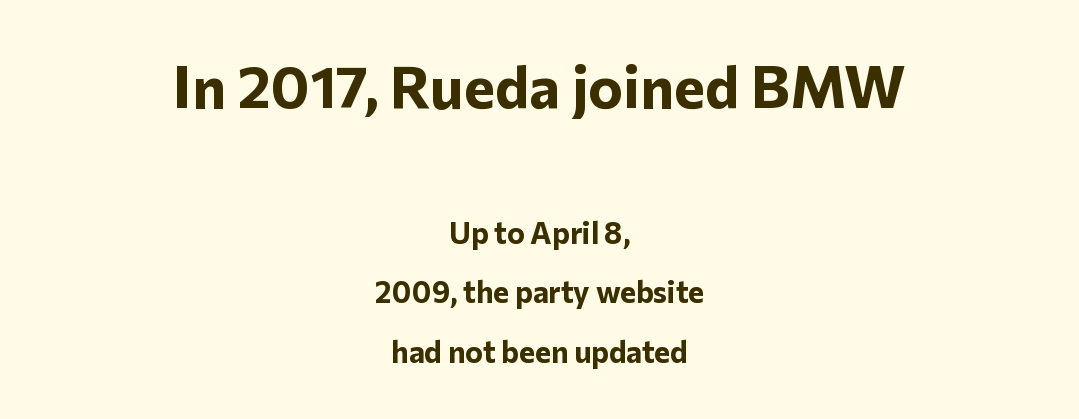
Q: Is the text bold? A: Yes.
Q: Is the text italic (slanted)? A: No, it is upright.
Q: Is the typeface a serif or a sans-serif typeface? A: Sans-serif.
Q: Is the text underlined? A: No.
Q: How is the paragraph aligned? A: Centered.
Q: Is the spacing between letters normal or unusually wide? A: Normal.
Q: Is the spacing between lines tight, normal or loose? A: Loose.
Q: Which block of text is set in a larger size, the first (top) or the second (bottom)? A: The first (top) one.
Q: Width (condensed, normal, or wide)? A: Normal.
Q: Stroke contrast? A: Low.
Q: x-height? A: Medium.
Q: Monospaced? A: No.
